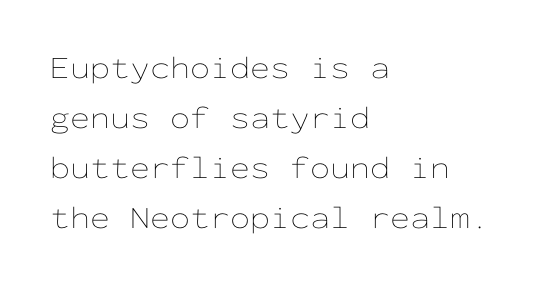
The lettering stays uniformly vertical, giving the passage a roman look. The ragged edge is on the right, which tells us the setting is flush left. Nothing unusual about the tracking: characters are spaced as the font intends. The passage shown is typed in a monospace face where columns stay perfectly aligned.
